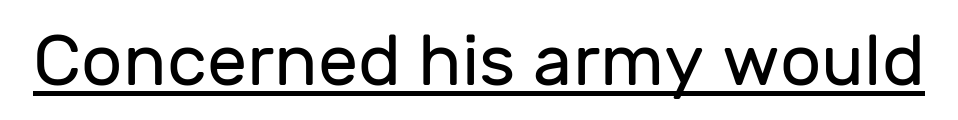
The image shows 72 px regular-weight sans-serif type, upright; set normal letter spacing, underlined; low stroke contrast and a medium x-height.
